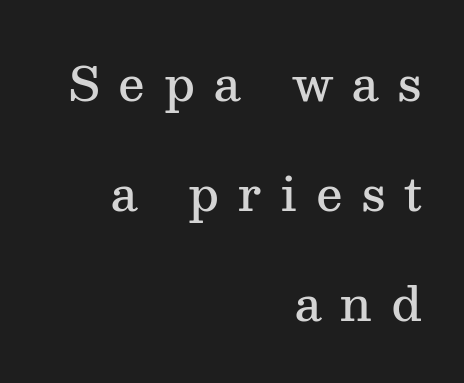
Q: Is the text bold? A: Semi-bold.
Q: Is the text italic (slanted)? A: No, it is upright.
Q: Is the typeface a serif or a sans-serif typeface? A: Serif.
Q: Is the text underlined? A: No.
Q: How is the paragraph aligned? A: Right-aligned.
Q: Is the spacing between letters normal or unusually wide? A: Unusually wide.
Q: Is the spacing between lines tight, normal or loose? A: Loose.
Q: Width (condensed, normal, or wide)? A: Normal.
Q: Stroke contrast? A: Medium.
Q: x-height? A: Medium.
Q: Monospaced? A: No.
